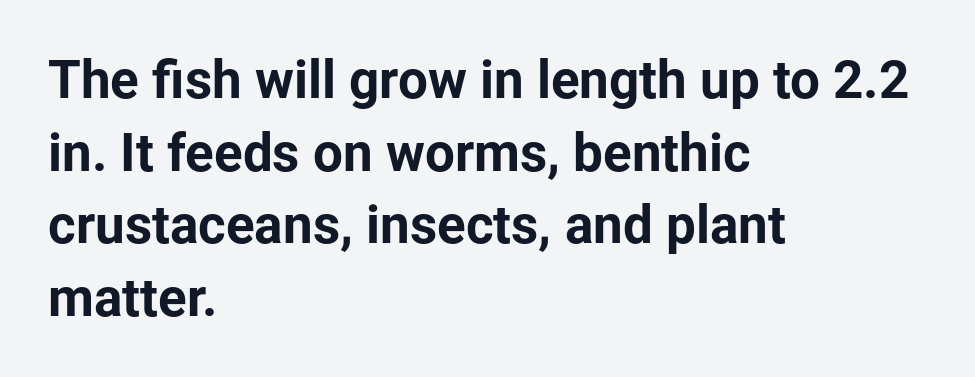
Q: Is the text bold? A: Yes.
Q: Is the text italic (slanted)? A: No, it is upright.
Q: Is the typeface a serif or a sans-serif typeface? A: Sans-serif.
Q: Is the text underlined? A: No.
Q: How is the paragraph aligned? A: Left-aligned.
Q: Is the spacing between letters normal or unusually wide? A: Normal.
Q: Is the spacing between lines tight, normal or loose? A: Normal.
Q: Width (condensed, normal, or wide)? A: Normal.
Q: Stroke contrast? A: Low.
Q: x-height? A: Medium.
Q: Monospaced? A: No.
